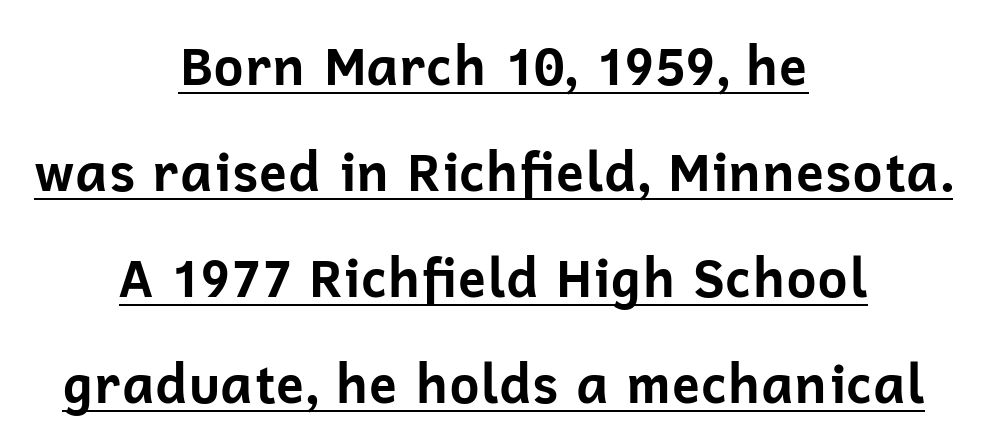
Q: Is the text bold? A: Yes.
Q: Is the text italic (slanted)? A: No, it is upright.
Q: Is the typeface a serif or a sans-serif typeface? A: Sans-serif.
Q: Is the text underlined? A: Yes.
Q: How is the paragraph aligned? A: Centered.
Q: Is the spacing between letters normal or unusually wide? A: Normal.
Q: Is the spacing between lines tight, normal or loose? A: Loose.
Q: Width (condensed, normal, or wide)? A: Normal.
Q: Stroke contrast? A: Low.
Q: x-height? A: Medium.
Q: Monospaced? A: No.
